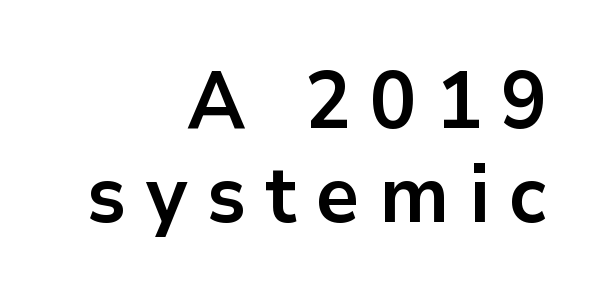
Q: Is the text bold? A: Yes.
Q: Is the text italic (slanted)? A: No, it is upright.
Q: Is the typeface a serif or a sans-serif typeface? A: Sans-serif.
Q: Is the text underlined? A: No.
Q: How is the paragraph aligned? A: Right-aligned.
Q: Is the spacing between letters normal or unusually wide? A: Unusually wide.
Q: Width (condensed, normal, or wide)? A: Normal.
Q: Stroke contrast? A: Low.
Q: x-height? A: Medium.
Q: Monospaced? A: No.
